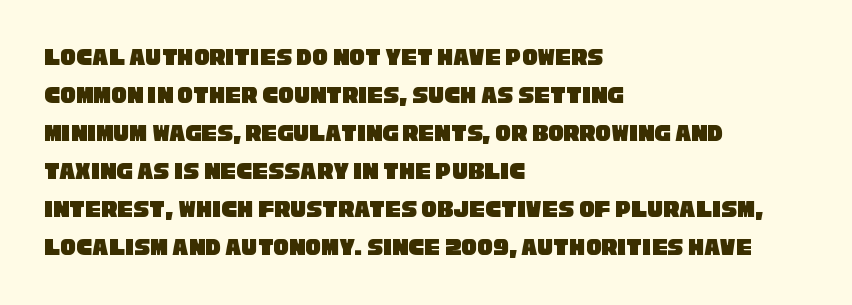
{"underline": "no", "align": "left", "line_spacing": "normal", "line_spacing_ratio": 1.46, "letter_spacing": "normal", "letter_spacing_em": 0.0, "glyph_px": 26}
